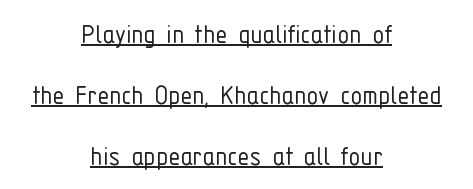
{"serif": "no", "italic": "no", "bold": "no", "weight": "light", "width": "condensed", "stroke_contrast": "low", "x_height": "medium", "monospaced": "no", "underline": "yes", "align": "center", "line_spacing": "loose", "line_spacing_ratio": 2.03, "letter_spacing": "normal", "letter_spacing_em": 0.0, "glyph_px": 30}
